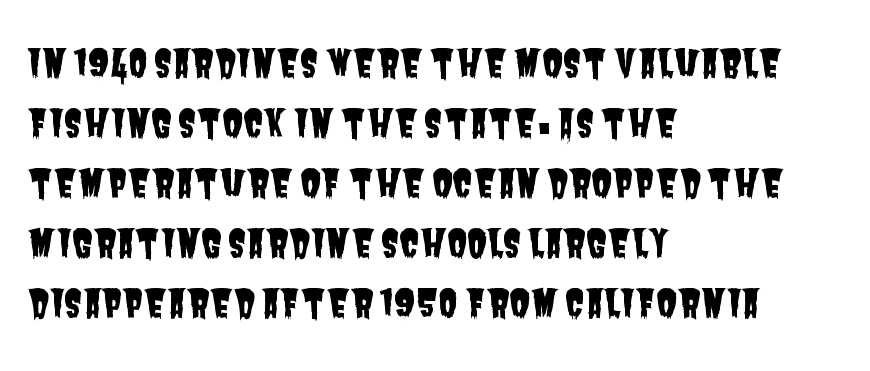
Q: Is the typeface a serif or a sans-serif typeface? A: Sans-serif.
Q: Is the text underlined? A: No.
Q: How is the paragraph aligned? A: Left-aligned.
Q: Is the spacing between letters normal or unusually wide? A: Normal.
Q: Is the spacing between lines tight, normal or loose? A: Normal.
Q: Width (condensed, normal, or wide)? A: Condensed.
Q: Stroke contrast? A: Low.
Q: x-height? A: Large.
Q: Monospaced? A: No.
